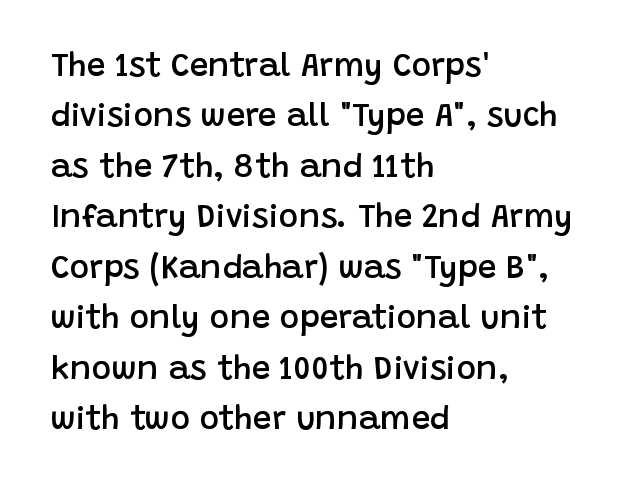
Q: Is the text bold? A: Semi-bold.
Q: Is the text italic (slanted)? A: No, it is upright.
Q: Is the typeface a serif or a sans-serif typeface? A: Sans-serif.
Q: Is the text underlined? A: No.
Q: How is the paragraph aligned? A: Left-aligned.
Q: Is the spacing between letters normal or unusually wide? A: Normal.
Q: Is the spacing between lines tight, normal or loose? A: Normal.
Q: Width (condensed, normal, or wide)? A: Normal.
Q: Stroke contrast? A: Low.
Q: x-height? A: Large.
Q: Monospaced? A: No.
